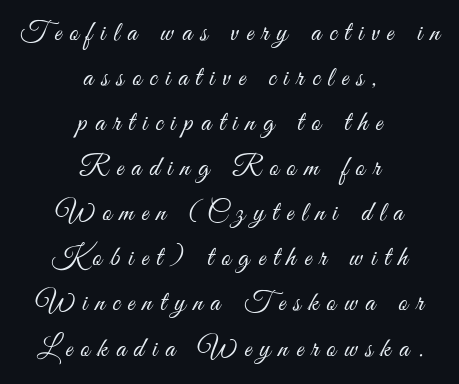
The image shows 28 px light, condensed sans-serif type; set centered, normal line spacing (1.61x), unusually wide letter spacing (+0.29 em), not underlined; medium stroke contrast and a small x-height.
